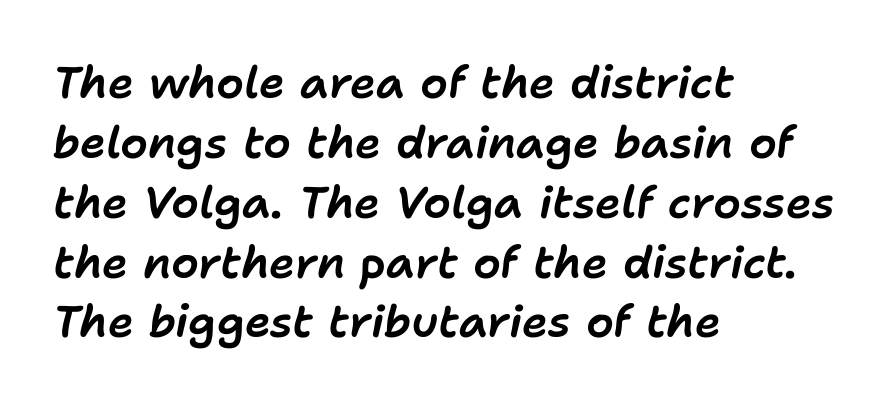
Is there much room between lines? A standard amount, neither cramped nor airy. Every character sits at an angle, as italics do. The letters advance in unequal steps, a hallmark of proportional type. Leftover space on each line is placed entirely after the last word. A typesetter would call this zero additional tracking.
